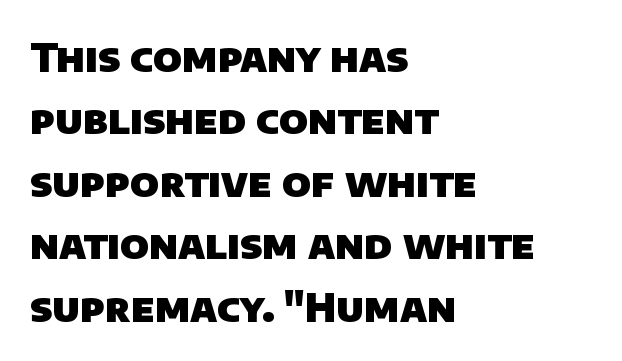
Is the letter spacing exaggerated? No — it looks like the ordinary default. This sample has the flowing, uneven cadence of proportional lettering. This block has exactly the height ordinary leading produces. The baseline area is clear. Set as a true bold cut, around the 700 mark.
